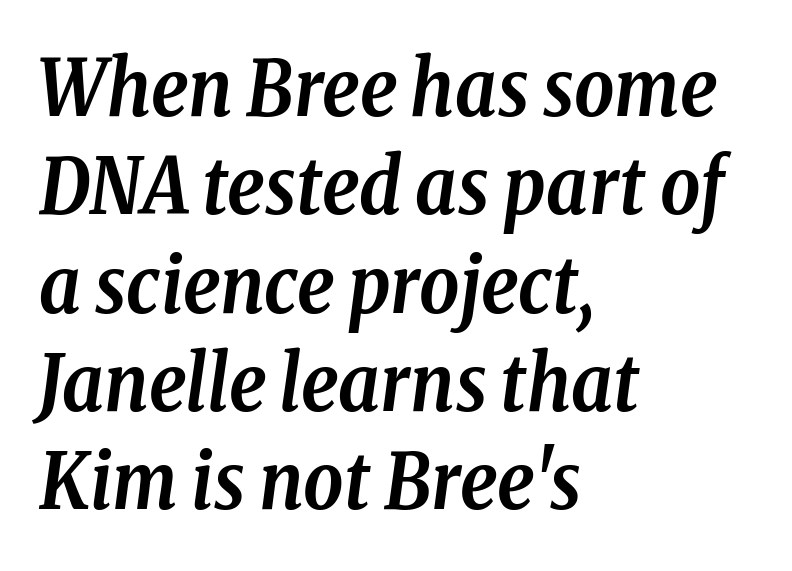
Note the varied advance widths — an 'i' is clearly narrower than an 'm'. The gap between lines stays unmarked. Font category for this specimen: serif. The horizontal fit of the characters is conventional and even. Vertical spacing — default.
